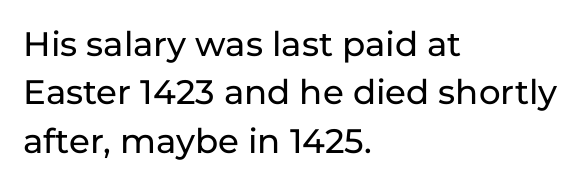
The image shows 34 px sans-serif type, upright; set left-aligned, normal line spacing (1.42x), normal letter spacing, not underlined; low stroke contrast and a medium x-height.
